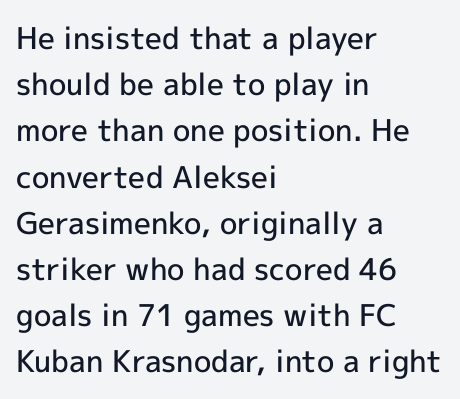
The image shows 30 px semibold sans-serif type, upright; set left-aligned, normal line spacing (1.54x), normal letter spacing, not underlined; a medium x-height.
